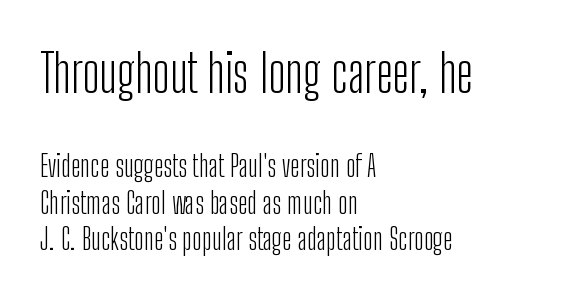
Q: Is the text bold? A: No.
Q: Is the text italic (slanted)? A: No, it is upright.
Q: Is the typeface a serif or a sans-serif typeface? A: Sans-serif.
Q: Is the text underlined? A: No.
Q: How is the paragraph aligned? A: Left-aligned.
Q: Is the spacing between letters normal or unusually wide? A: Normal.
Q: Which block of text is set in a larger size, the first (top) or the second (bottom)? A: The first (top) one.
Q: Width (condensed, normal, or wide)? A: Condensed.
Q: Stroke contrast? A: Low.
Q: x-height? A: Medium.
Q: Monospaced? A: No.
